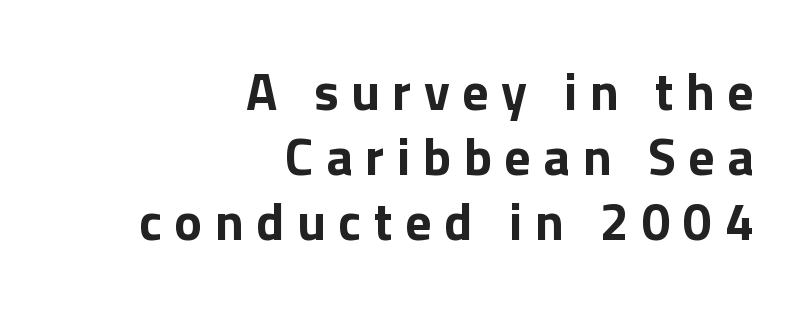
Notice how the passage keeps a crisp vertical edge on the right only. The tracking jumps out immediately: characters are airy and widely separated. Beneath every word, the page is bare. The glyphs in this specimen are sans serif. No italicization has been applied; the sample stays upright.
